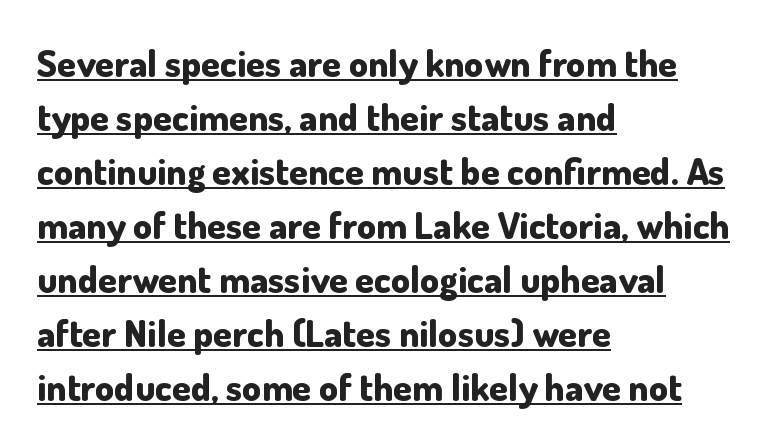
{"serif": "no", "italic": "no", "bold": "yes", "weight": "bold", "width": "normal", "stroke_contrast": "low", "x_height": "small", "monospaced": "no", "underline": "yes", "align": "left", "line_spacing": "normal", "line_spacing_ratio": 1.42, "letter_spacing": "normal", "letter_spacing_em": 0.0, "glyph_px": 38}
